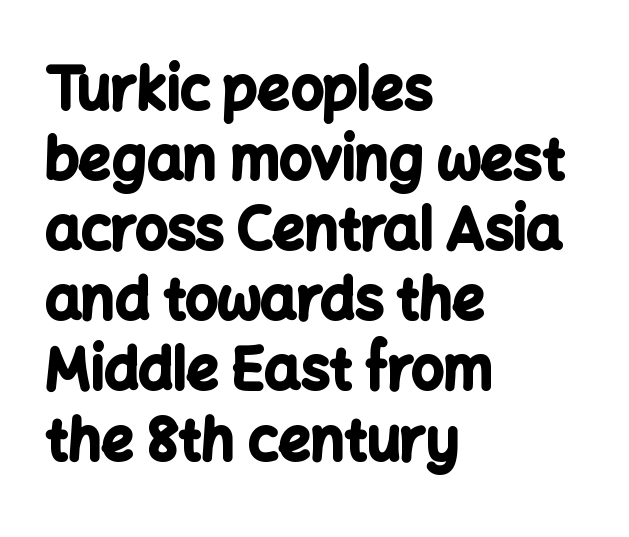
{"serif": "no", "italic": "no", "bold": "yes", "weight": "bold", "width": "normal", "stroke_contrast": "low", "x_height": "medium", "monospaced": "no", "underline": "no", "align": "left", "line_spacing_ratio": 1.23, "letter_spacing": "normal", "letter_spacing_em": 0.0, "glyph_px": 57}
